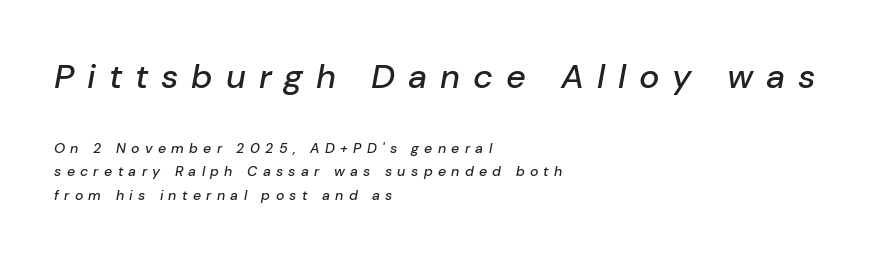
Is the letter spacing exaggerated? Yes — the characters are pushed far apart. Size contrast runs from large at the top to small at the bottom. The baseline area is clear. A student would call this left alignment; a typographer would say flush left, rag right.
